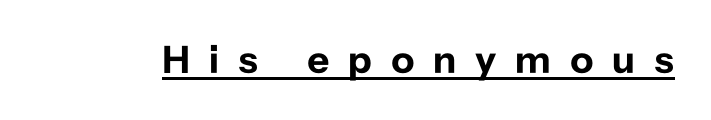
Q: Is the text bold? A: Yes.
Q: Is the text italic (slanted)? A: No, it is upright.
Q: Is the typeface a serif or a sans-serif typeface? A: Sans-serif.
Q: Is the text underlined? A: Yes.
Q: Is the spacing between letters normal or unusually wide? A: Unusually wide.
Q: Width (condensed, normal, or wide)? A: Normal.
Q: Stroke contrast? A: Low.
Q: x-height? A: Medium.
Q: Monospaced? A: No.
